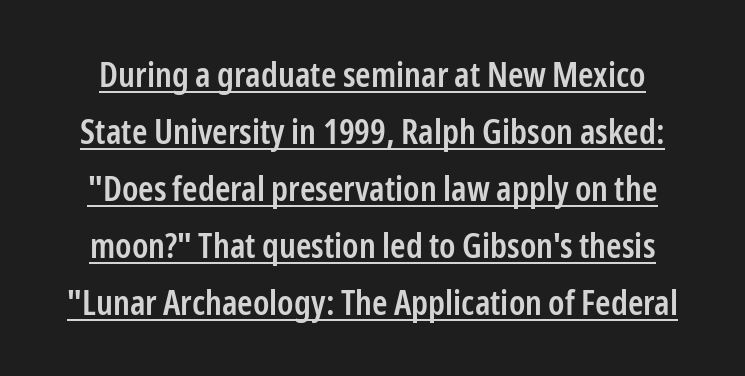
Q: Is the text bold? A: Semi-bold.
Q: Is the text italic (slanted)? A: No, it is upright.
Q: Is the typeface a serif or a sans-serif typeface? A: Sans-serif.
Q: Is the text underlined? A: Yes.
Q: Is the spacing between letters normal or unusually wide? A: Normal.
Q: Is the spacing between lines tight, normal or loose? A: Normal.
Q: Width (condensed, normal, or wide)? A: Condensed.
Q: Stroke contrast? A: Low.
Q: x-height? A: Medium.
Q: Monospaced? A: No.
